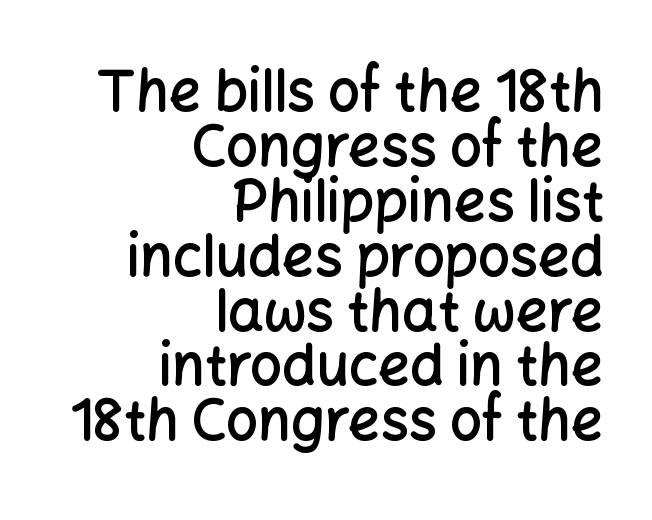
Unlike italic type, these characters show no tilt at all. The passage is arranged like a letterhead date or caption credit — flush right. Type without underlining. The type is set solid horizontally, with unmodified tracking. Bold? Not quite — semibold, heavier than regular but stopping short. Do the characters align in a grid? No, the font is proportional.
